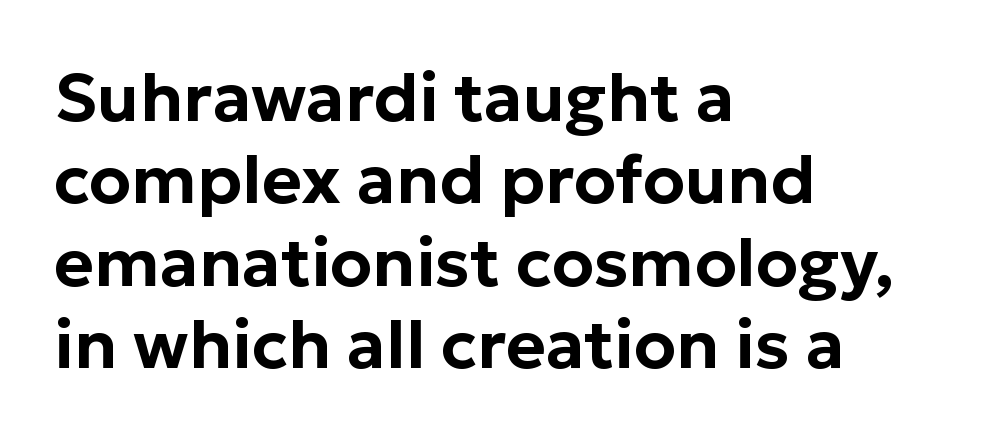
The image shows 68 px sans-serif type, upright; set left-aligned, line spacing 1.21x, normal letter spacing, not underlined; low stroke contrast and a medium x-height.
